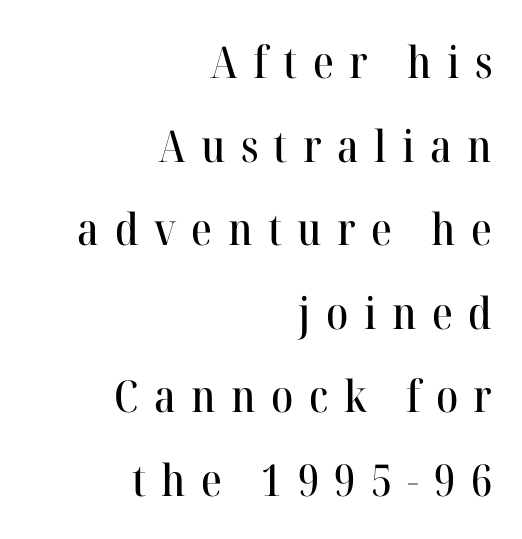
The image shows 44 px serif type, upright; set right-aligned, loose line spacing (1.9x), unusually wide letter spacing (+0.35 em), not underlined; high stroke contrast and a medium x-height.
